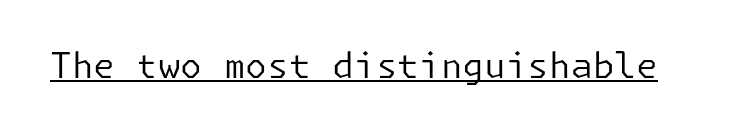
{"serif": "no", "italic": "no", "bold": "no", "weight": "regular", "width": "normal", "stroke_contrast": "low", "x_height": "medium", "underline": "yes", "letter_spacing": "normal", "letter_spacing_em": 0.0, "glyph_px": 35}
